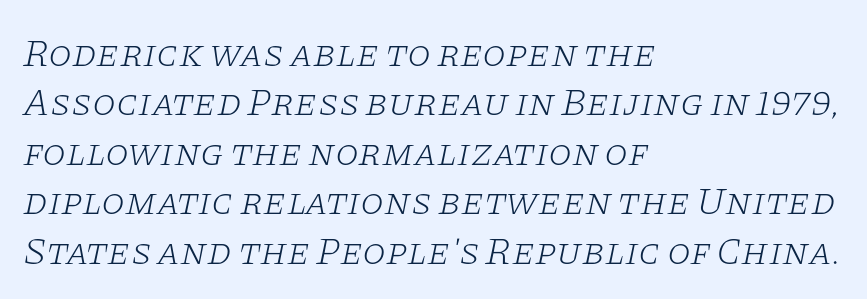
{"serif": "yes", "italic": "yes", "lean": "right", "slant_degrees": 11, "bold": "no", "weight": "light", "width": "wide", "stroke_contrast": "low", "x_height": "large", "monospaced": "no", "underline": "no", "align": "left", "line_spacing": "normal", "line_spacing_ratio": 1.3, "letter_spacing": "normal", "letter_spacing_em": 0.0, "glyph_px": 38}
